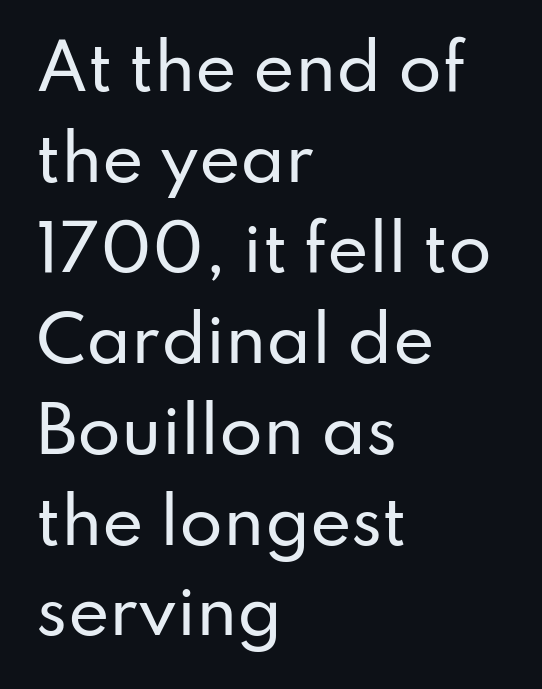
{"serif": "no", "italic": "no", "width": "normal", "stroke_contrast": "low", "x_height": "small", "monospaced": "no", "underline": "no", "align": "left", "line_spacing": "normal", "line_spacing_ratio": 1.44, "letter_spacing": "normal", "letter_spacing_em": 0.0, "glyph_px": 63}
